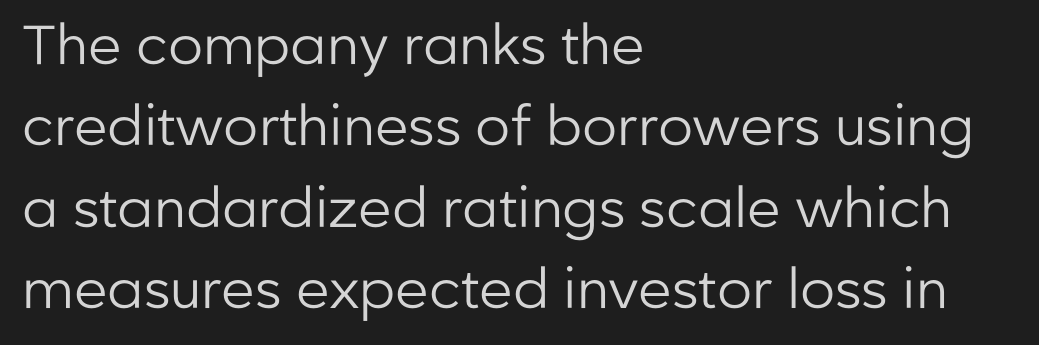
The image shows 55 px regular-weight sans-serif type, upright; set left-aligned, normal line spacing (1.48x), normal letter spacing, not underlined; low stroke contrast and a medium x-height.
